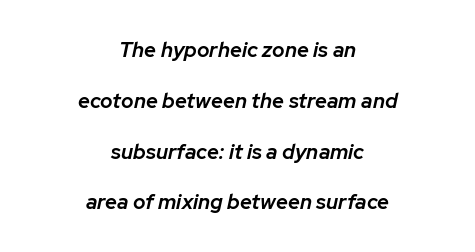
{"italic": "yes", "lean": "right", "slant_degrees": 12, "bold": "semi", "underline": "no", "align": "center", "line_spacing": "loose", "line_spacing_ratio": 2.42, "letter_spacing": "normal", "letter_spacing_em": 0.0, "glyph_px": 21}
